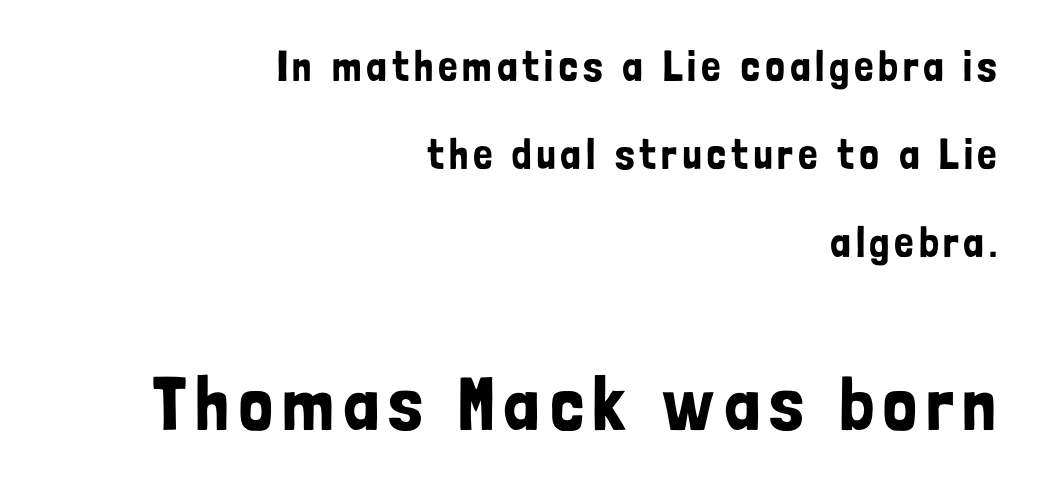
The image shows 76 px condensed sans-serif type, upright; set right-aligned, loose line spacing (2.05x), not underlined; the second (bottom) block is 1.77x larger; low stroke contrast and a medium x-height.
